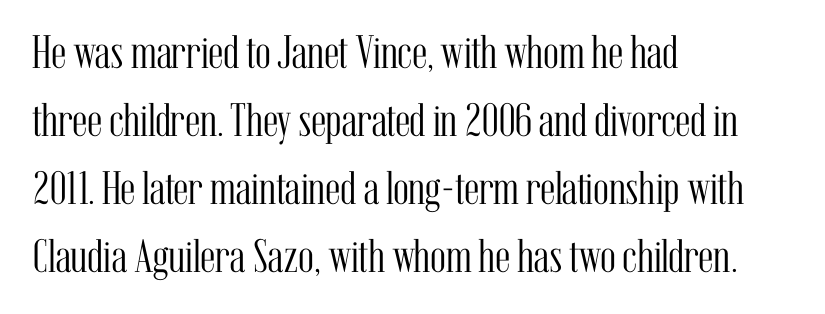
{"serif": "yes", "italic": "no", "bold": "no", "weight": "light", "width": "condensed", "stroke_contrast": "medium", "x_height": "medium", "monospaced": "no", "underline": "no", "align": "left", "line_spacing": "normal", "line_spacing_ratio": 1.45, "letter_spacing": "normal", "letter_spacing_em": 0.0, "glyph_px": 47}
